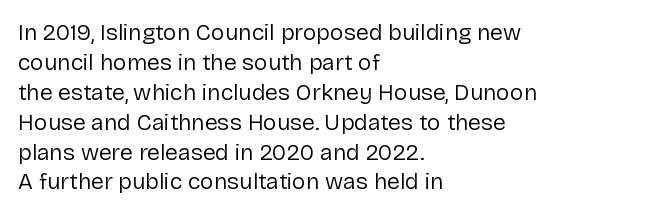
Q: Is the text bold? A: No.
Q: Is the text italic (slanted)? A: No, it is upright.
Q: Is the text underlined? A: No.
Q: How is the paragraph aligned? A: Left-aligned.
Q: Is the spacing between letters normal or unusually wide? A: Normal.
Q: Is the spacing between lines tight, normal or loose? A: Normal.
